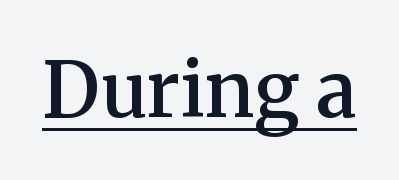
{"serif": "yes", "italic": "no", "bold": "semi", "weight": "semibold", "width": "normal", "stroke_contrast": "medium", "x_height": "medium", "monospaced": "no", "underline": "yes", "letter_spacing": "normal", "letter_spacing_em": 0.0, "glyph_px": 77}
